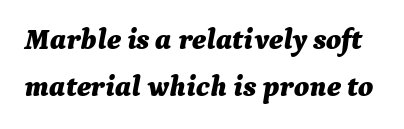
Is the type slanted? Yes — the strokes lean at a clear angle. The area under the type is left untouched. The passage shown stacks its lines at a standard gap. Each letter keeps its own natural width here, so spacing adapts to shape. Look at the tracking — it's just the regular setting, nothing added. These words are printed bold, with thick strokes throughout.
